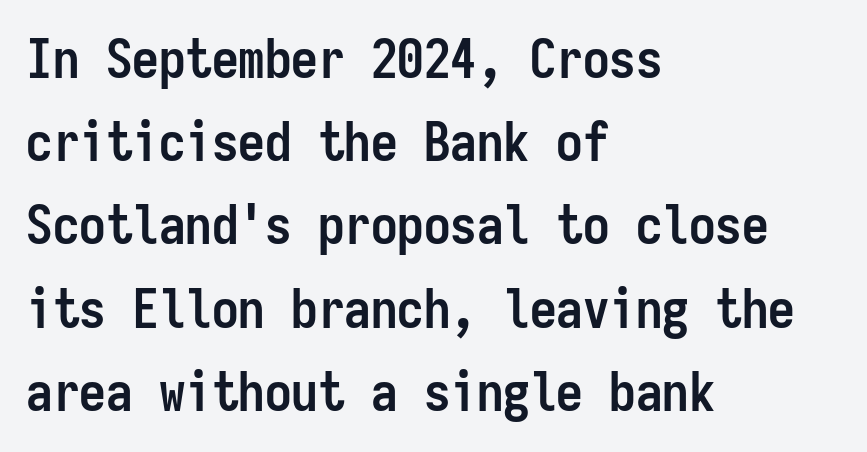
Q: Is the text bold? A: Yes.
Q: Is the text italic (slanted)? A: No, it is upright.
Q: Is the typeface a serif or a sans-serif typeface? A: Sans-serif.
Q: Is the text underlined? A: No.
Q: How is the paragraph aligned? A: Left-aligned.
Q: Is the spacing between letters normal or unusually wide? A: Normal.
Q: Is the spacing between lines tight, normal or loose? A: Normal.
Q: Width (condensed, normal, or wide)? A: Condensed.
Q: Stroke contrast? A: Low.
Q: x-height? A: Medium.
Q: Monospaced? A: Yes.
